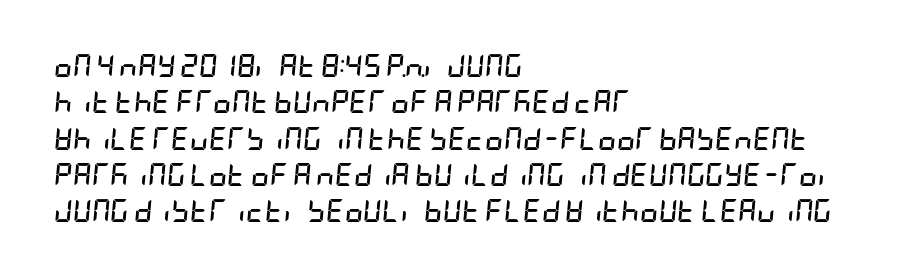
{"italic": "yes", "lean": "right", "slant_degrees": 5, "bold": "yes", "underline": "no", "align": "left", "line_spacing": "normal", "line_spacing_ratio": 1.58, "letter_spacing": "normal", "letter_spacing_em": 0.0, "glyph_px": 23}
